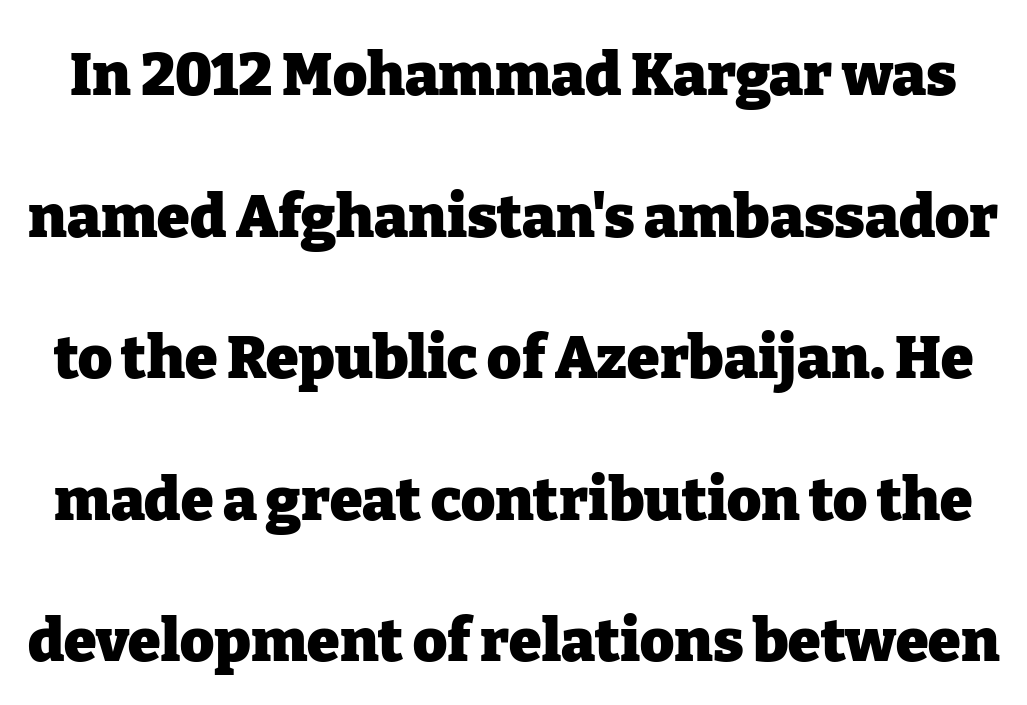
Q: Is the text bold? A: Yes.
Q: Is the text italic (slanted)? A: No, it is upright.
Q: Is the typeface a serif or a sans-serif typeface? A: Serif.
Q: Is the text underlined? A: No.
Q: Is the spacing between letters normal or unusually wide? A: Normal.
Q: Is the spacing between lines tight, normal or loose? A: Loose.
Q: Width (condensed, normal, or wide)? A: Normal.
Q: Stroke contrast? A: Low.
Q: x-height? A: Medium.
Q: Monospaced? A: No.
